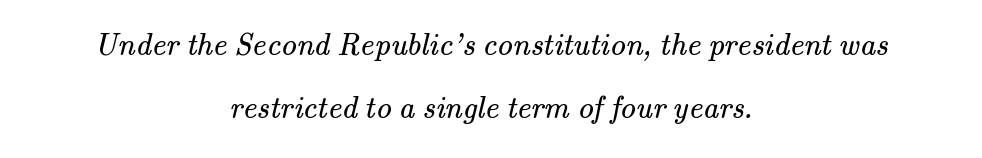
{"serif": "yes", "bold": "no", "weight": "regular", "width": "normal", "stroke_contrast": "medium", "x_height": "small", "monospaced": "no", "underline": "no", "align": "center", "line_spacing": "loose", "line_spacing_ratio": 2.04, "letter_spacing": "normal", "letter_spacing_em": 0.0, "glyph_px": 31}
